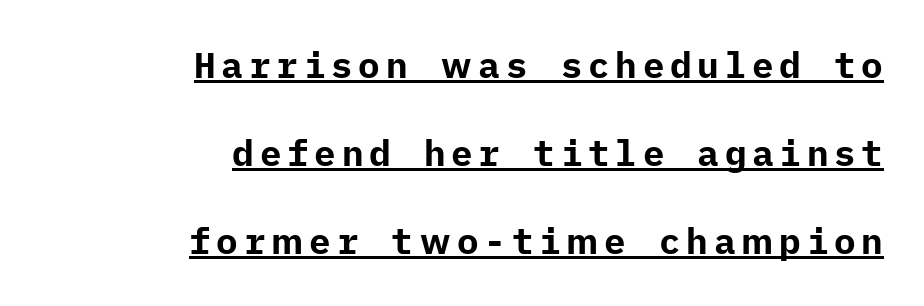
Q: Is the text bold? A: Yes.
Q: Is the text italic (slanted)? A: No, it is upright.
Q: Is the typeface a serif or a sans-serif typeface? A: Sans-serif.
Q: Is the text underlined? A: Yes.
Q: How is the paragraph aligned? A: Right-aligned.
Q: Is the spacing between lines tight, normal or loose? A: Loose.
Q: Width (condensed, normal, or wide)? A: Normal.
Q: Stroke contrast? A: Low.
Q: x-height? A: Medium.
